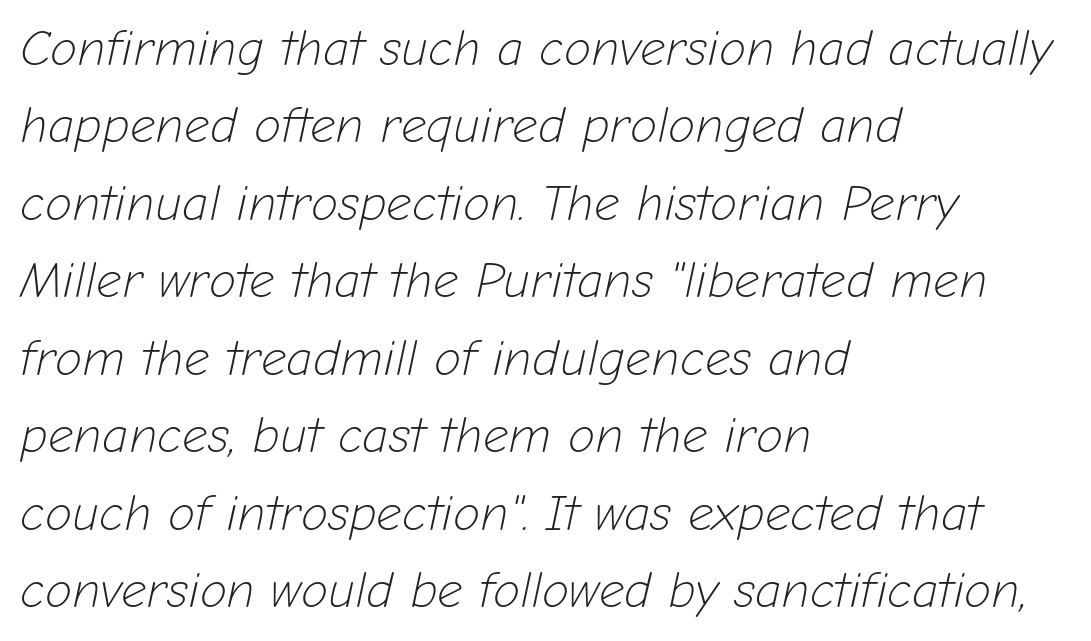
{"italic": "yes", "lean": "right", "slant_degrees": 12, "bold": "no", "weight": "light", "width": "normal", "stroke_contrast": "low", "x_height": "medium", "monospaced": "no", "underline": "no", "align": "left", "line_spacing": "normal", "line_spacing_ratio": 1.55, "letter_spacing": "normal", "letter_spacing_em": 0.0, "glyph_px": 50}
